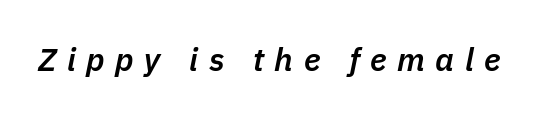
Letter spacing: wide. A somewhat darkened texture: the type is semibold rather than bold. Tall strokes in this sample are angled rather than plumb. Is this a fixed-width face? No — the glyphs have proportional, varying widths. Check under the words: just untouched page.
